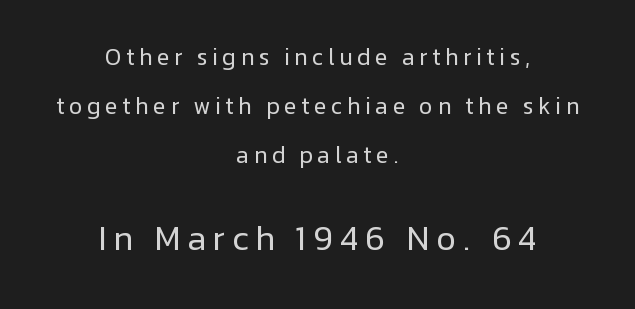
The image shows 34 px regular-weight sans-serif type, upright; set centered, loose line spacing (2.12x), unusually wide letter spacing (+0.2 em), not underlined; the second (bottom) block is 1.48x larger; low stroke contrast and a medium x-height.
